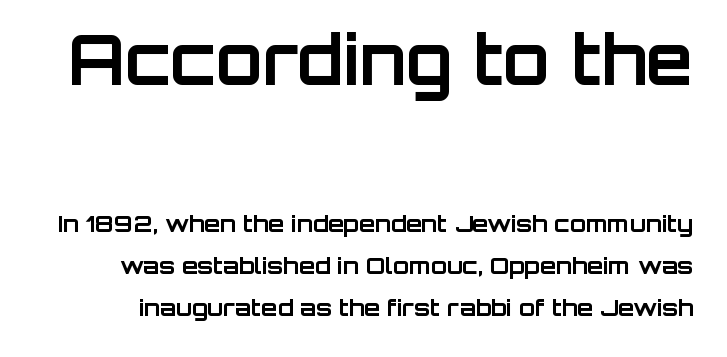
{"serif": "no", "italic": "no", "bold": "yes", "weight": "bold", "width": "normal", "stroke_contrast": "low", "x_height": "large", "monospaced": "no", "underline": "no", "line_spacing_ratio": 1.84, "letter_spacing": "normal", "letter_spacing_em": 0.0, "larger_block": "first", "size_ratio": 2.96, "glyph_px": 68}
